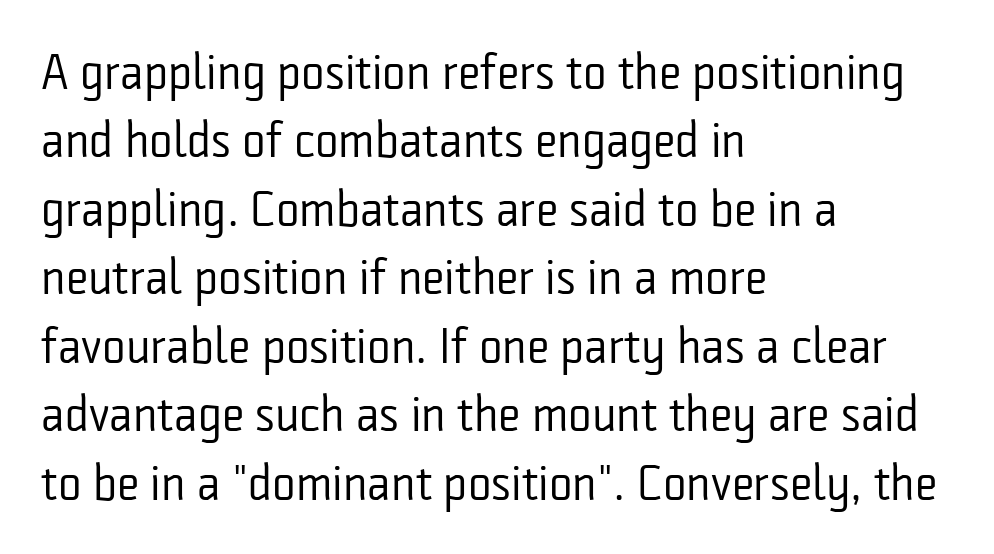
Q: Is the text bold? A: No.
Q: Is the text italic (slanted)? A: No, it is upright.
Q: Is the typeface a serif or a sans-serif typeface? A: Sans-serif.
Q: Is the text underlined? A: No.
Q: How is the paragraph aligned? A: Left-aligned.
Q: Is the spacing between letters normal or unusually wide? A: Normal.
Q: Is the spacing between lines tight, normal or loose? A: Normal.
Q: Width (condensed, normal, or wide)? A: Condensed.
Q: Stroke contrast? A: Low.
Q: x-height? A: Medium.
Q: Monospaced? A: No.
